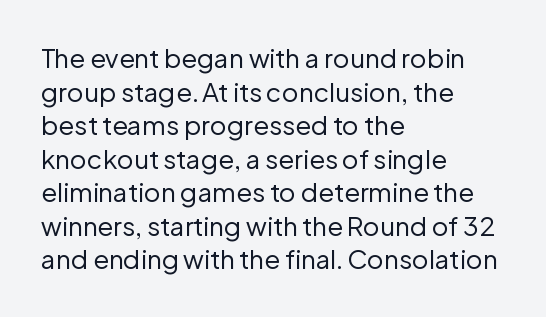
Interline gaps are of average width in this sample. In terms of posture, this sample is upright. Teacher's note: observe the even left margin — that is flush-left alignment. The cut favours lightness, reaching ordinary text weight at its darkest.
